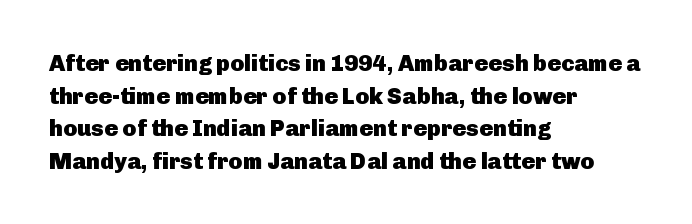
Q: Is the text bold? A: Yes.
Q: Is the text italic (slanted)? A: No, it is upright.
Q: Is the text underlined? A: No.
Q: How is the paragraph aligned? A: Left-aligned.
Q: Is the spacing between letters normal or unusually wide? A: Normal.
Q: Is the spacing between lines tight, normal or loose? A: Normal.
